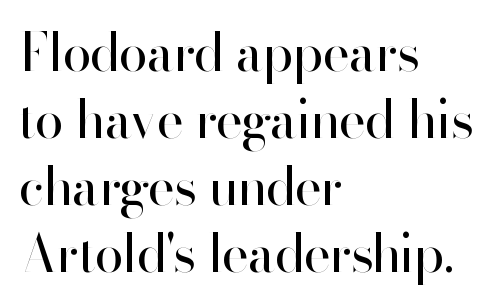
The image shows 52 px regular-weight sans-serif type, upright; set left-aligned, normal line spacing (1.29x), normal letter spacing, not underlined; high stroke contrast and a small x-height.
